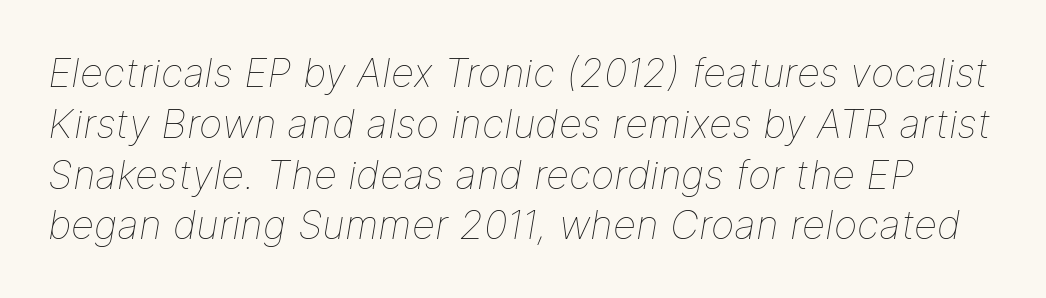
The image shows 40 px thin type, italic (leaning right); set normal line spacing (1.27x), normal letter spacing, not underlined; low stroke contrast and a medium x-height.
